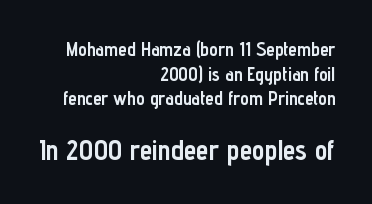
{"serif": "no", "italic": "no", "bold": "yes", "weight": "semibold", "width": "condensed", "stroke_contrast": "low", "x_height": "medium", "monospaced": "no", "underline": "no", "align": "right", "line_spacing": "normal", "line_spacing_ratio": 1.29, "letter_spacing": "normal", "letter_spacing_em": 0.0, "larger_block": "second", "size_ratio": 1.47, "glyph_px": 28}
